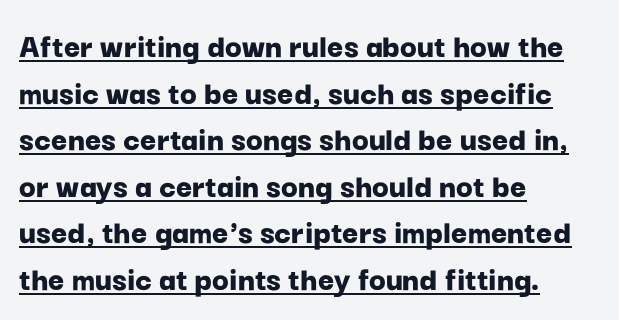
The image shows 35 px bold sans-serif type, upright; set left-aligned, normal line spacing (1.33x), normal letter spacing, underlined; low stroke contrast and a medium x-height.
